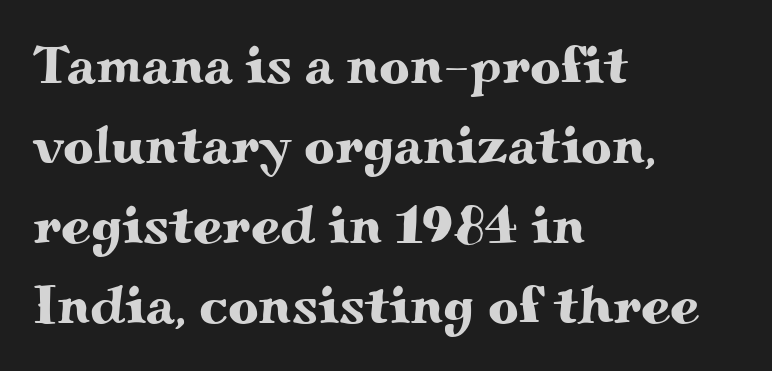
Descender tails drop into unmarked territory. Serif or sans? Serif — the stroke terminals have little feet. Leading: standard. Looks like regular typesetting: each glyph gets only the width it needs.
